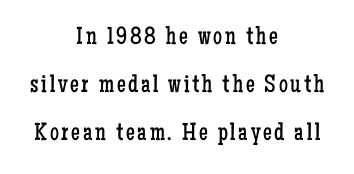
{"italic": "no", "bold": "no", "underline": "no", "align": "center", "line_spacing": "loose", "line_spacing_ratio": 1.92, "glyph_px": 25}
